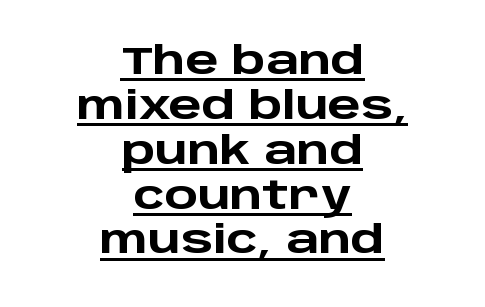
In designer terms, the underline attribute is active on this setting. The type is set solid horizontally, with unmodified tracking. Looks like regular typesetting: each glyph gets only the width it needs. Vertical strokes here are truly vertical.
